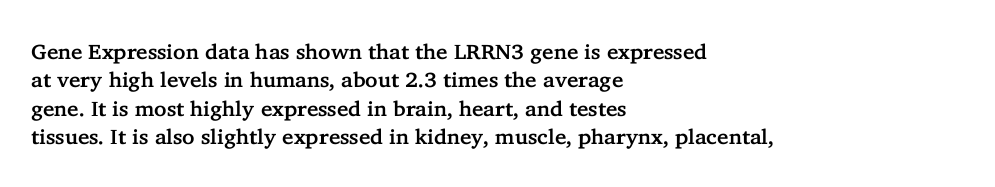
The image shows 21 px text type, upright; set left-aligned, normal line spacing (1.35x), normal letter spacing, not underlined.
